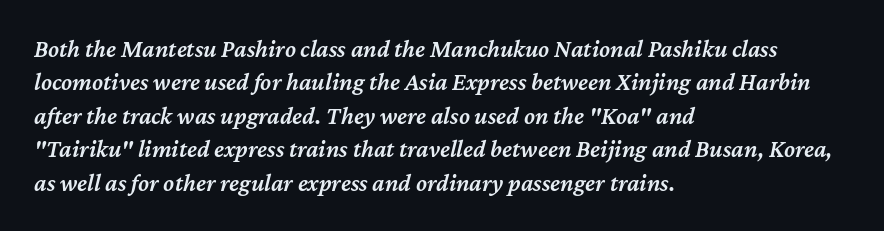
The image shows 25 px text type, italic (leaning right); set left-aligned, normal line spacing (1.34x), normal letter spacing, not underlined.
